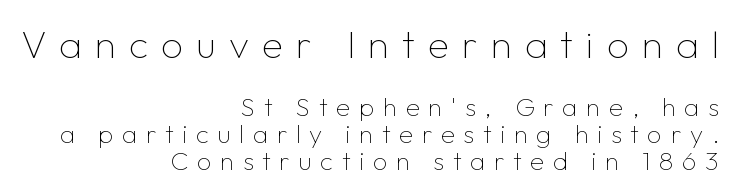
Q: Is the text bold? A: No.
Q: Is the text italic (slanted)? A: No, it is upright.
Q: Is the typeface a serif or a sans-serif typeface? A: Sans-serif.
Q: Is the text underlined? A: No.
Q: How is the paragraph aligned? A: Right-aligned.
Q: Is the spacing between letters normal or unusually wide? A: Unusually wide.
Q: Is the spacing between lines tight, normal or loose? A: Tight.
Q: Which block of text is set in a larger size, the first (top) or the second (bottom)? A: The first (top) one.
Q: Width (condensed, normal, or wide)? A: Normal.
Q: Stroke contrast? A: Low.
Q: x-height? A: Medium.
Q: Monospaced? A: No.
